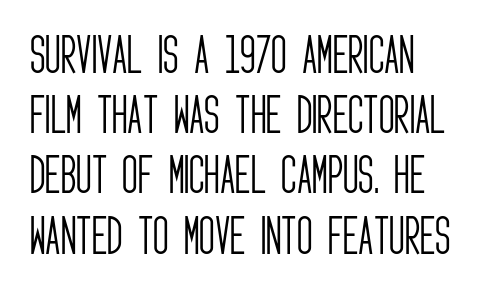
The rendering anchors every line to the left-hand side. I'd call this a sans setting — the letters go barefoot. Italic? Not at all — the glyphs are vertical. Proportional: the letters do not fall into vertical columns. No extra ink here — the face is not bold. Vertically, the passage feels balanced, rows spaced as you'd expect.
